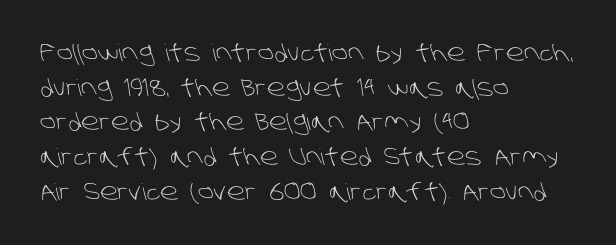
{"bold": "no", "underline": "no", "align": "left", "line_spacing": "normal", "line_spacing_ratio": 1.51, "letter_spacing": "normal", "letter_spacing_em": 0.0, "glyph_px": 23}
